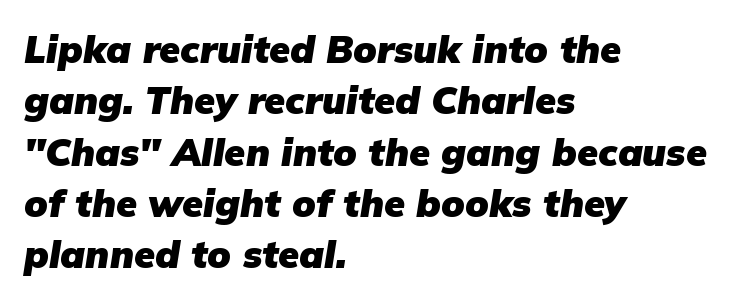
The image shows 38 px heavy type, italic (leaning right); set left-aligned, normal line spacing (1.35x), normal letter spacing, not underlined; low stroke contrast and a medium x-height.
